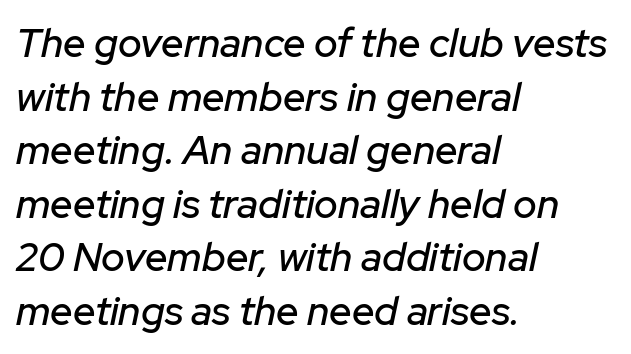
Clear beneath every line of the passage. This sample has the flowing, uneven cadence of proportional lettering. How would I describe the line gaps? Plain and ordinary. Does extra space separate the letters? No, they use regular spacing.
